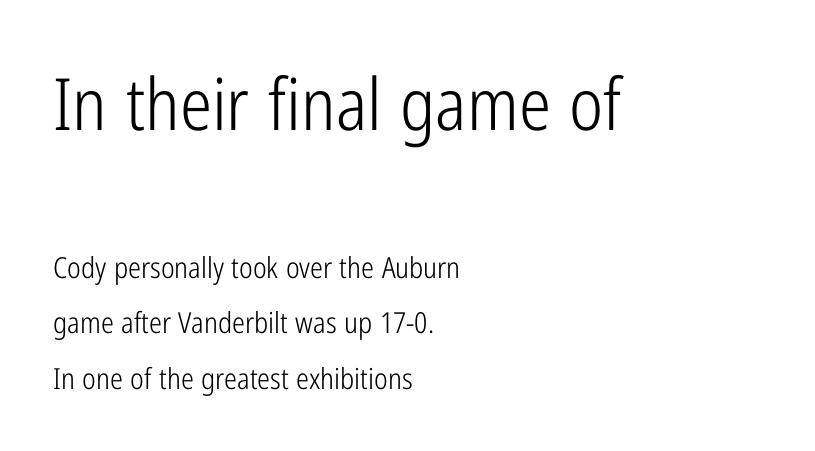
The image shows 72 px light, condensed sans-serif type, upright; set left-aligned, loose line spacing (1.9x), normal letter spacing, not underlined; the first (top) block is 2.48x larger; low stroke contrast and a medium x-height.
